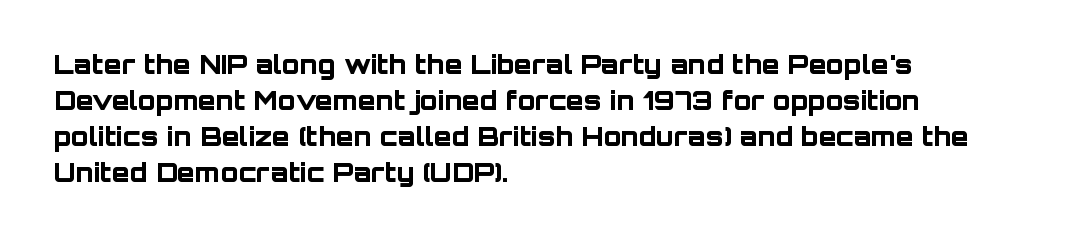
{"italic": "no", "bold": "yes", "underline": "no", "align": "left", "line_spacing": "normal", "line_spacing_ratio": 1.38, "letter_spacing": "normal", "letter_spacing_em": 0.0, "glyph_px": 26}
